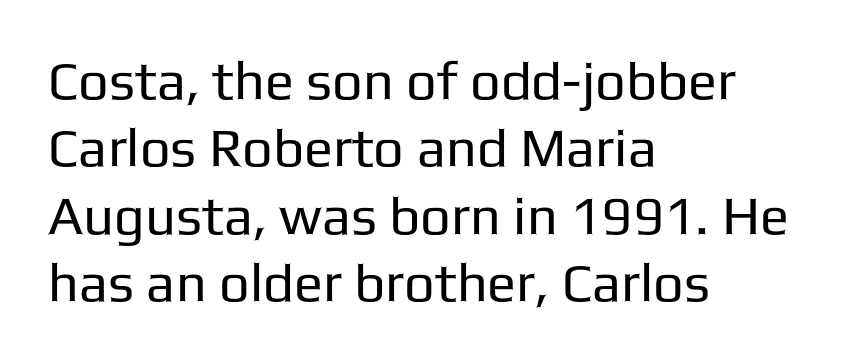
Q: Is the text bold? A: No.
Q: Is the text italic (slanted)? A: No, it is upright.
Q: Is the typeface a serif or a sans-serif typeface? A: Sans-serif.
Q: Is the text underlined? A: No.
Q: How is the paragraph aligned? A: Left-aligned.
Q: Is the spacing between letters normal or unusually wide? A: Normal.
Q: Is the spacing between lines tight, normal or loose? A: Normal.
Q: Width (condensed, normal, or wide)? A: Normal.
Q: Stroke contrast? A: Low.
Q: x-height? A: Medium.
Q: Monospaced? A: No.
